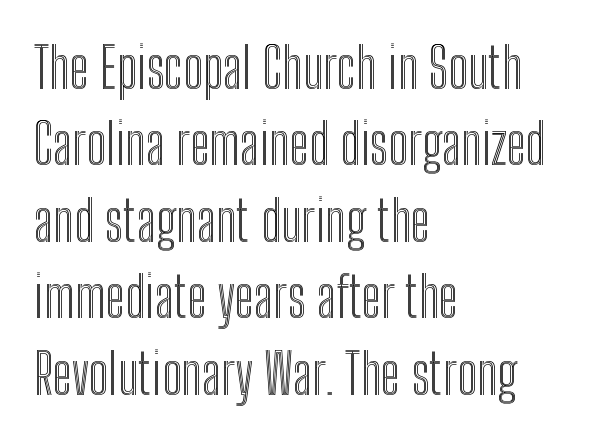
{"italic": "no", "width": "condensed", "x_height": "medium", "monospaced": "no", "underline": "no", "align": "left", "line_spacing": "normal", "line_spacing_ratio": 1.39, "letter_spacing": "normal", "letter_spacing_em": 0.0, "glyph_px": 55}
